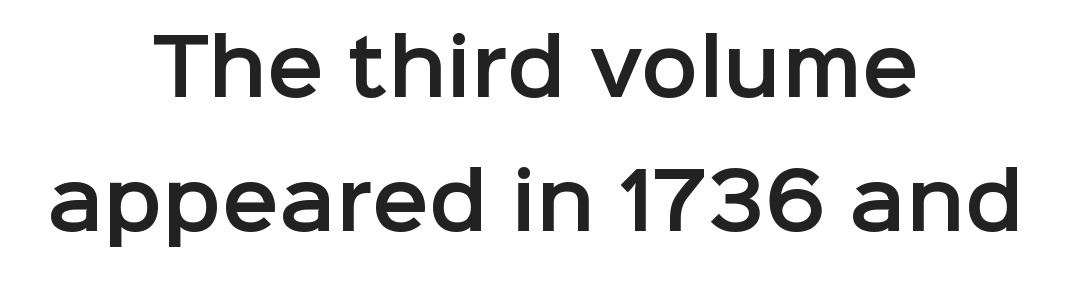
A typesetter would call this proportional, since set widths differ per character. Italic: no, the glyphs are upright roman. The gap between lines stays unmarked. This sample is center-justified, so both line endings float freely.
